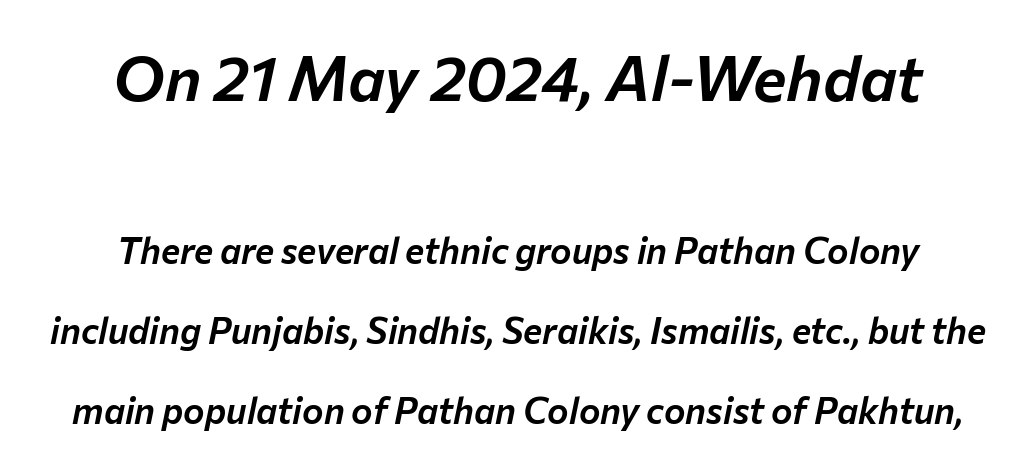
The image shows 63 px text type, italic (leaning right); set centered, loose line spacing (2.23x), normal letter spacing, not underlined; the first (top) block is 1.75x larger; low stroke contrast and a medium x-height.
